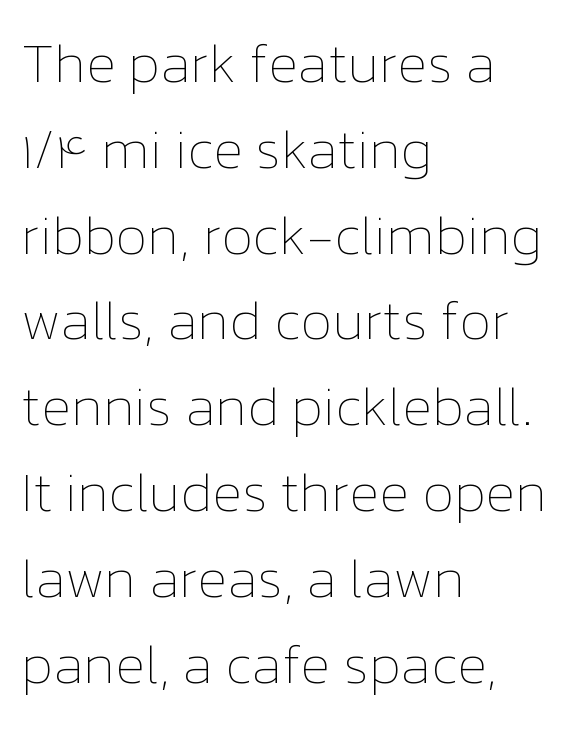
The image shows 55 px thin type, upright; set left-aligned, normal line spacing (1.56x), normal letter spacing, not underlined; low stroke contrast and a medium x-height.
